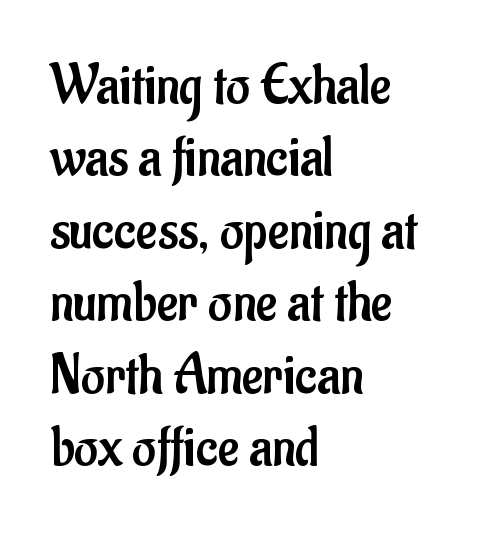
{"serif": "no", "italic": "no", "bold": "no", "weight": "regular", "width": "condensed", "stroke_contrast": "low", "x_height": "small", "monospaced": "no", "underline": "no", "align": "left", "line_spacing": "normal", "line_spacing_ratio": 1.25, "letter_spacing": "normal", "letter_spacing_em": 0.0, "glyph_px": 58}
